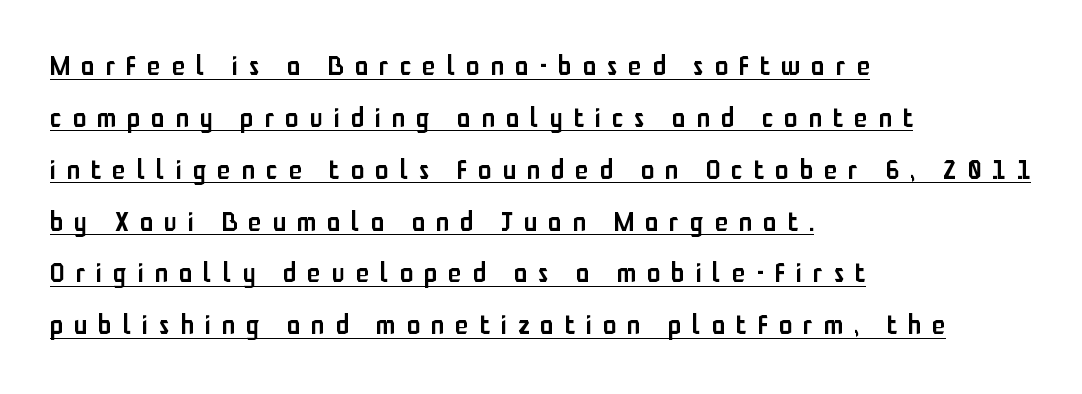
{"italic": "no", "bold": "semi", "underline": "yes", "align": "left", "line_spacing": "loose", "line_spacing_ratio": 1.92, "letter_spacing": "wide", "letter_spacing_em": 0.41, "glyph_px": 27}
